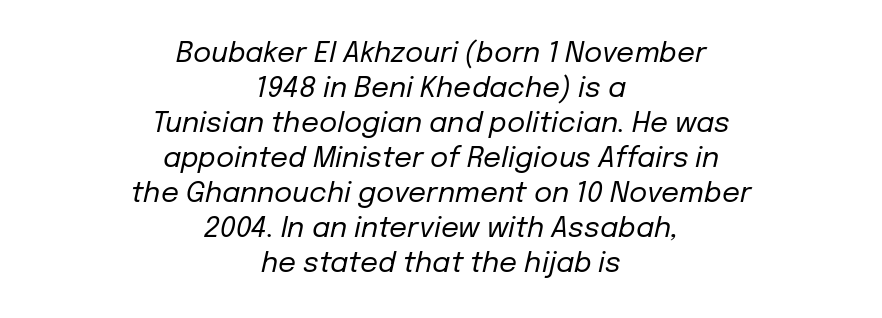
The image shows 28 px regular-weight type, italic (leaning right); set centered, normal line spacing (1.25x), normal letter spacing, not underlined; low stroke contrast and a medium x-height.
